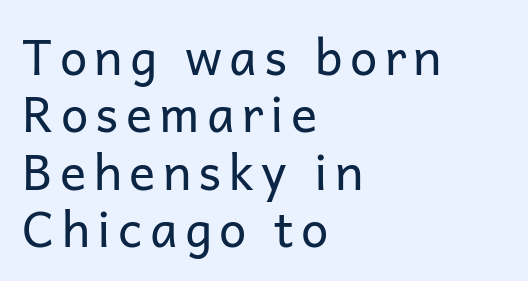
The image shows 49 px regular-weight sans-serif type, upright; set left-aligned, line spacing 1.17x, not underlined; low stroke contrast and a medium x-height.
